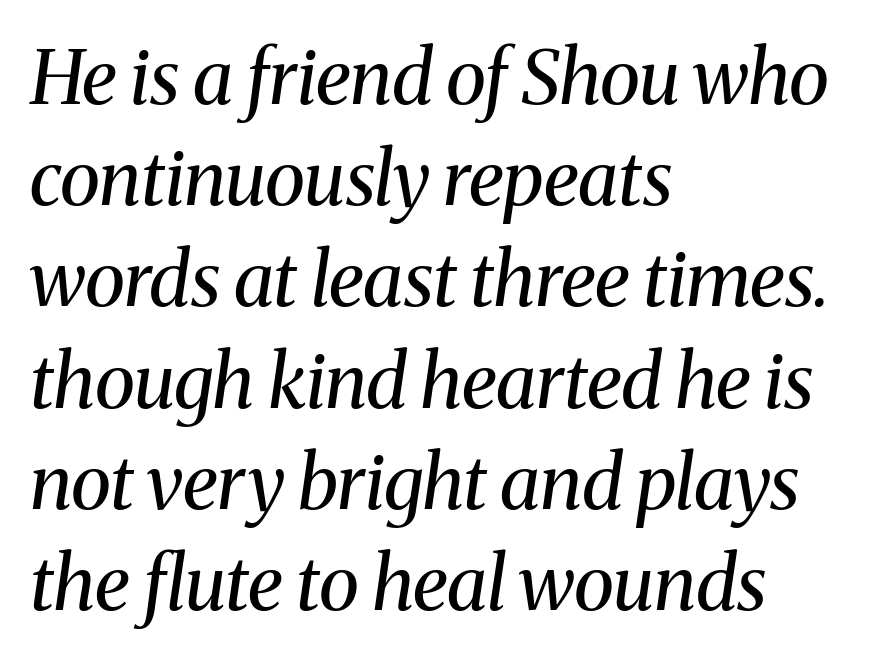
{"serif": "yes", "italic": "yes", "lean": "right", "slant_degrees": 8, "bold": "no", "weight": "regular", "width": "normal", "stroke_contrast": "medium", "x_height": "medium", "monospaced": "no", "underline": "no", "align": "left", "line_spacing": "normal", "line_spacing_ratio": 1.35, "letter_spacing": "normal", "letter_spacing_em": 0.0, "glyph_px": 75}
